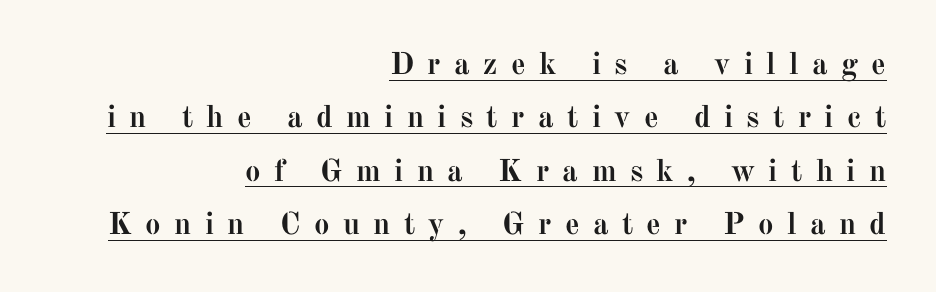
Layout note: lines flush right. Type style note: has serifs. The face used here has the dense, thick strokes of a bold. Unlike italic type, these characters show no tilt at all. A typesetter would call this heavily tracked-out type. You could not count columns in this text — the font is proportionally spaced.
